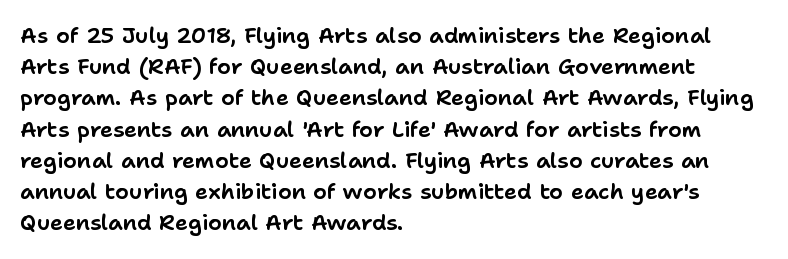
Nope, not italic — everything's standing straight. You could call the tracking neutral — neither tight nor loose. Descenders hang freely into open space. Vertical spacing — default. The compositor pushed each line to the left boundary.
